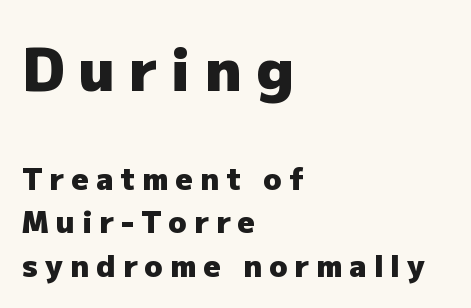
{"serif": "no", "italic": "no", "bold": "yes", "weight": "heavy", "width": "normal", "stroke_contrast": "low", "x_height": "medium", "monospaced": "no", "underline": "no", "align": "left", "line_spacing": "normal", "line_spacing_ratio": 1.45, "letter_spacing": "wide", "letter_spacing_em": 0.24, "larger_block": "first", "size_ratio": 1.97, "glyph_px": 59}
